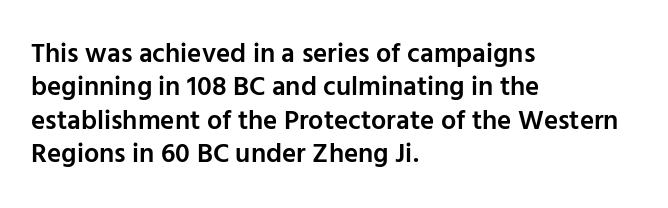
The image shows 27 px text type, upright; set left-aligned, line spacing 1.24x, normal letter spacing, not underlined.
